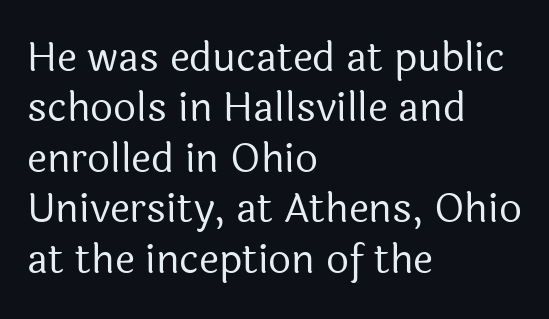
{"serif": "no", "italic": "no", "bold": "no", "weight": "regular", "width": "normal", "x_height": "medium", "monospaced": "no", "underline": "no", "align": "left", "line_spacing": "normal", "line_spacing_ratio": 1.26, "letter_spacing": "normal", "letter_spacing_em": 0.0, "glyph_px": 40}
